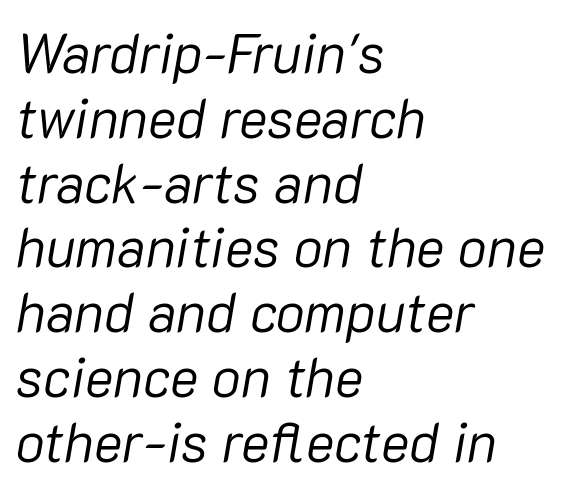
{"italic": "yes", "lean": "right", "slant_degrees": 10, "bold": "no", "weight": "regular", "width": "normal", "stroke_contrast": "low", "x_height": "medium", "monospaced": "no", "underline": "no", "align": "left", "line_spacing_ratio": 1.2, "letter_spacing": "normal", "letter_spacing_em": 0.0, "glyph_px": 54}
